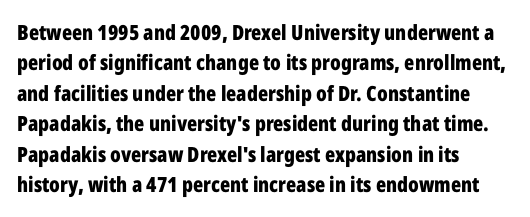
Notice how the stems are strictly vertical — no italics here. These words are printed bold, with thick strokes throughout. Leading: standard. You could call the tracking neutral — neither tight nor loose. The rendering anchors every line to the left-hand side. The words here are not underlined.
